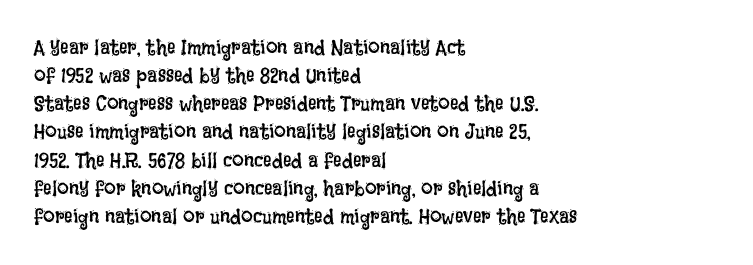
Q: Is the text bold? A: No.
Q: Is the text italic (slanted)? A: No, it is upright.
Q: Is the text underlined? A: No.
Q: How is the paragraph aligned? A: Left-aligned.
Q: Is the spacing between letters normal or unusually wide? A: Normal.
Q: Is the spacing between lines tight, normal or loose? A: Normal.
